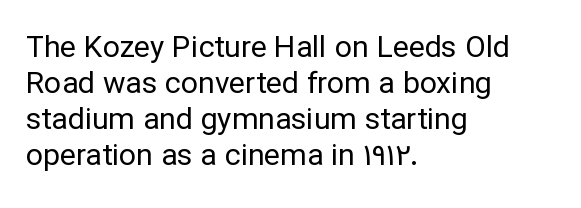
Q: Is the text bold? A: No.
Q: Is the text italic (slanted)? A: No, it is upright.
Q: Is the typeface a serif or a sans-serif typeface? A: Sans-serif.
Q: Is the text underlined? A: No.
Q: How is the paragraph aligned? A: Left-aligned.
Q: Is the spacing between letters normal or unusually wide? A: Normal.
Q: Width (condensed, normal, or wide)? A: Normal.
Q: Stroke contrast? A: Low.
Q: x-height? A: Medium.
Q: Monospaced? A: No.
